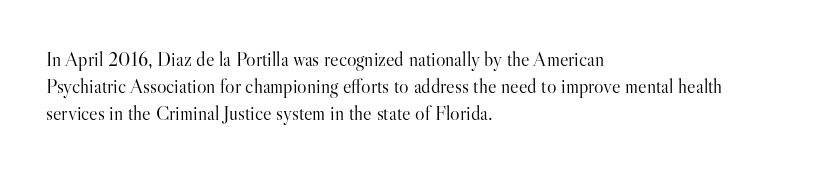
The text block is weighted toward the left margin, trailing off unevenly rightward. Summary of vertical rhythm: regular, with standard interline spacing. Spacing between characters is what you'd get straight out of the box. The letterforms sit at book weight or below.
